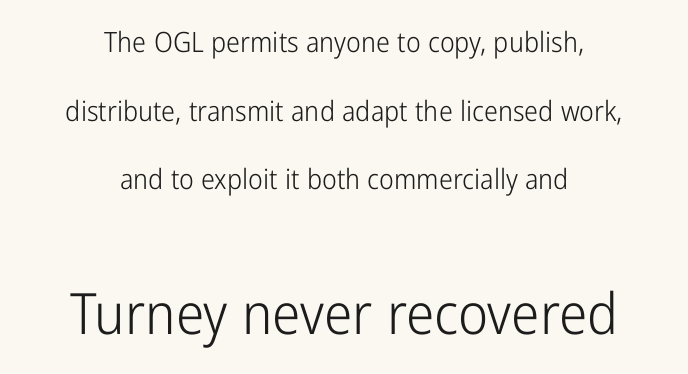
Every character sits straight up, as roman type does. Alignment: centered. This sample has the flowing, uneven cadence of proportional lettering. The strokes carry an ordinary text weight at most. The line texture is even and compact thanks to regular tracking. Whoever set this chose breathing room over compactness in the vertical rhythm.
